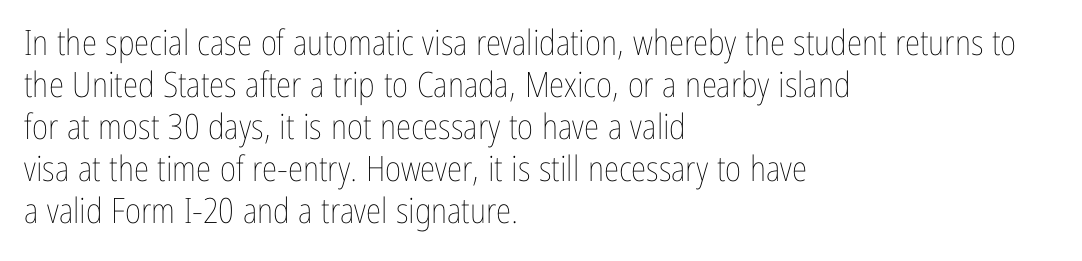
{"italic": "no", "bold": "no", "weight": "thin", "width": "condensed", "stroke_contrast": "low", "x_height": "medium", "monospaced": "no", "underline": "no", "align": "left", "line_spacing_ratio": 1.2, "letter_spacing": "normal", "letter_spacing_em": 0.0, "glyph_px": 35}
